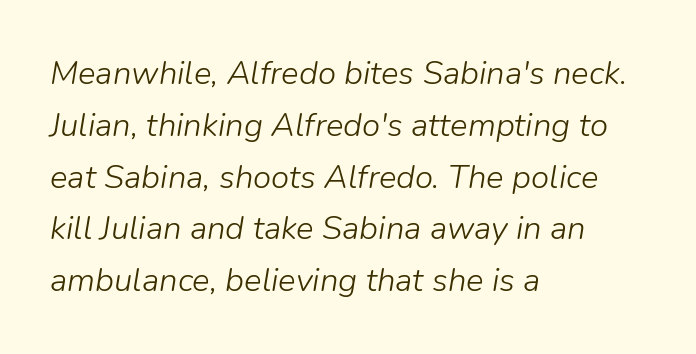
{"italic": "yes", "lean": "right", "slant_degrees": 9, "bold": "no", "weight": "light", "width": "normal", "stroke_contrast": "low", "x_height": "medium", "monospaced": "no", "underline": "no", "align": "left", "line_spacing": "normal", "line_spacing_ratio": 1.57, "letter_spacing": "normal", "letter_spacing_em": 0.0, "glyph_px": 33}
